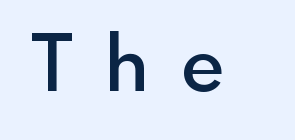
Q: Is the text bold? A: Semi-bold.
Q: Is the text italic (slanted)? A: No, it is upright.
Q: Is the typeface a serif or a sans-serif typeface? A: Sans-serif.
Q: Is the text underlined? A: No.
Q: Is the spacing between letters normal or unusually wide? A: Unusually wide.
Q: Width (condensed, normal, or wide)? A: Normal.
Q: x-height? A: Small.
Q: Monospaced? A: No.
